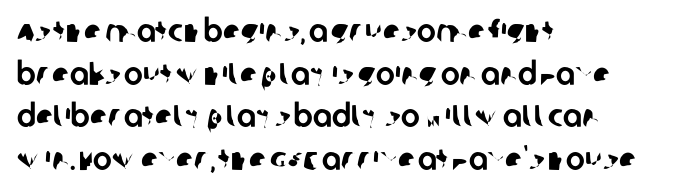
{"serif": "no", "width": "normal", "stroke_contrast": "low", "x_height": "large", "monospaced": "no", "underline": "no", "align": "left", "line_spacing": "normal", "line_spacing_ratio": 1.33, "letter_spacing": "normal", "letter_spacing_em": 0.0, "glyph_px": 32}
